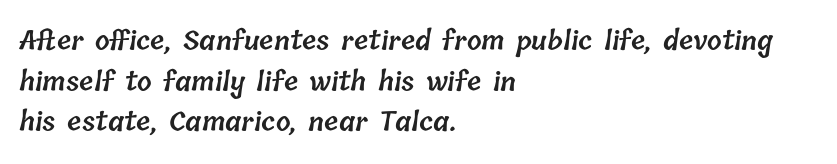
Q: Is the text bold? A: Semi-bold.
Q: Is the text underlined? A: No.
Q: How is the paragraph aligned? A: Left-aligned.
Q: Is the spacing between letters normal or unusually wide? A: Normal.
Q: Is the spacing between lines tight, normal or loose? A: Normal.
